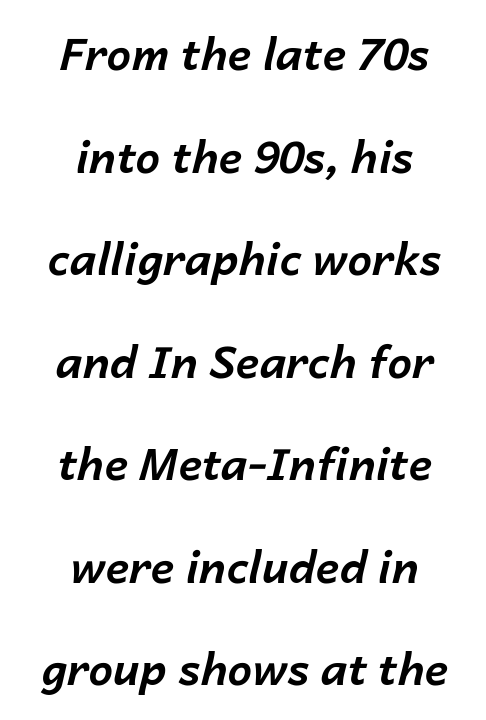
Q: Is the text bold? A: Yes.
Q: Is the text italic (slanted)? A: Yes, it leans right by about 14 degrees.
Q: Is the text underlined? A: No.
Q: How is the paragraph aligned? A: Centered.
Q: Is the spacing between letters normal or unusually wide? A: Normal.
Q: Is the spacing between lines tight, normal or loose? A: Loose.
Q: Width (condensed, normal, or wide)? A: Normal.
Q: Stroke contrast? A: Low.
Q: x-height? A: Medium.
Q: Monospaced? A: No.
